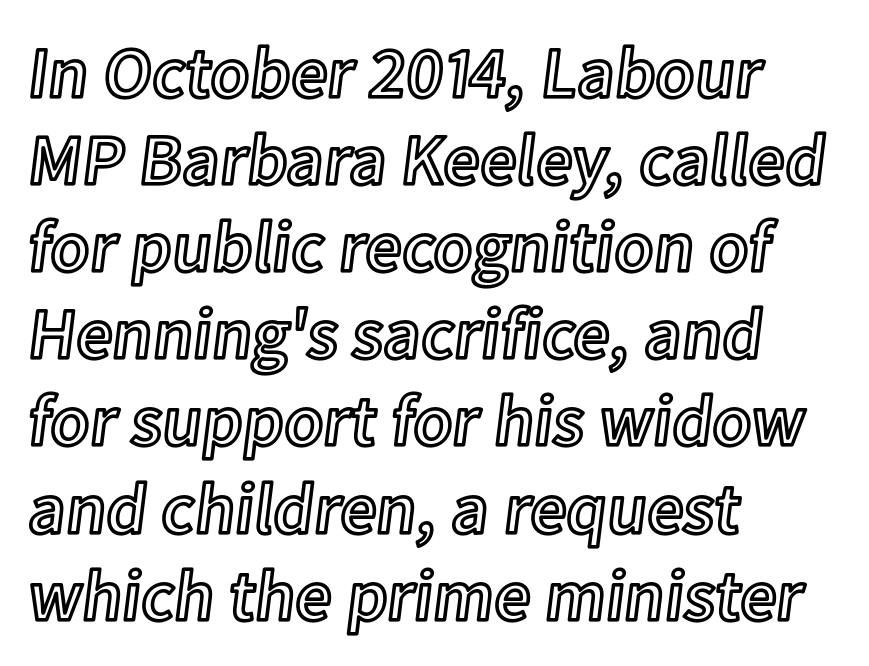
The image shows 72 px text type; set left-aligned, line spacing 1.21x, normal letter spacing, not underlined; a medium x-height.
